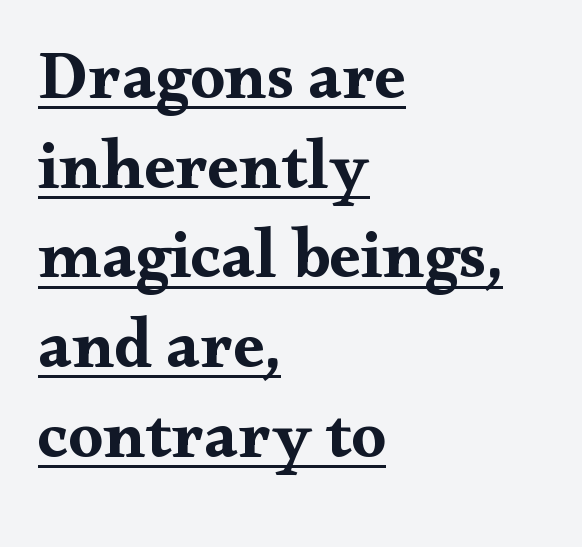
Q: Is the text bold? A: Yes.
Q: Is the text italic (slanted)? A: No, it is upright.
Q: Is the typeface a serif or a sans-serif typeface? A: Serif.
Q: Is the text underlined? A: Yes.
Q: How is the paragraph aligned? A: Left-aligned.
Q: Is the spacing between letters normal or unusually wide? A: Normal.
Q: Is the spacing between lines tight, normal or loose? A: Normal.
Q: Width (condensed, normal, or wide)? A: Wide.
Q: Stroke contrast? A: Medium.
Q: x-height? A: Small.
Q: Monospaced? A: No.
